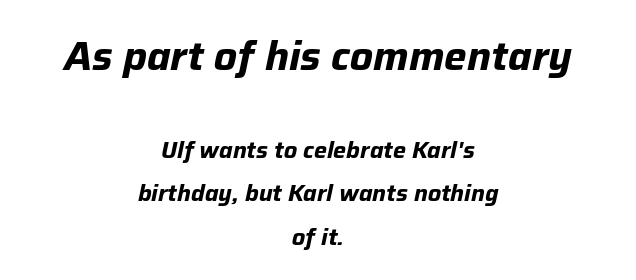
The image shows 40 px bold type, italic (leaning right); set centered, line spacing 1.88x, normal letter spacing, not underlined; the first (top) block is 1.74x larger; low stroke contrast and a medium x-height.
